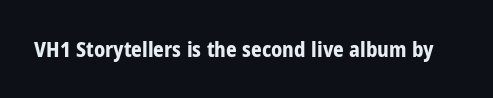
{"italic": "no", "bold": "yes", "underline": "no", "letter_spacing": "normal", "letter_spacing_em": 0.0, "glyph_px": 21}
